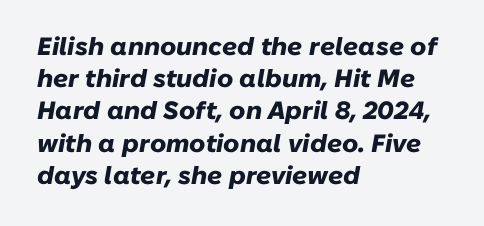
How heavy is the stroke? Heavy — this is a bold. The paragraph shown leans on its left margin. Horizontal bands of white between lines are of average thickness. The letterforms sit shoulder to shoulder at normal distance. The gap between lines stays unmarked.
